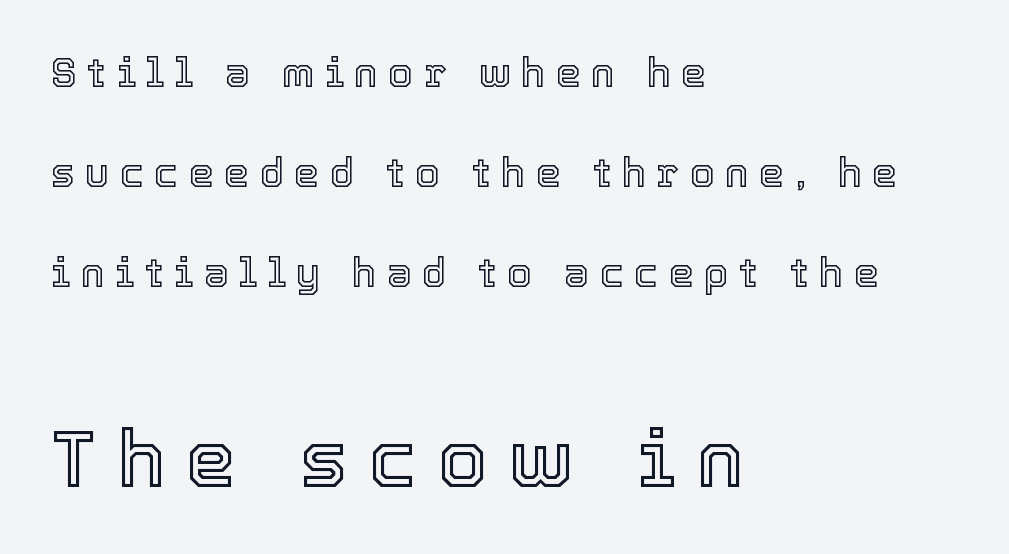
Caption: expanded tracking, letters set apart. The designer gave the closing block more size than the opening block. Casual observation: everything's shoved over to the left. Italic? Not at all — the glyphs are vertical.
